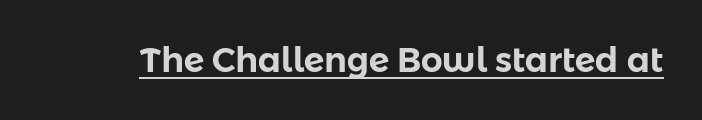
{"serif": "no", "italic": "no", "width": "normal", "stroke_contrast": "low", "x_height": "medium", "monospaced": "no", "underline": "yes", "letter_spacing": "normal", "letter_spacing_em": 0.0, "glyph_px": 34}
